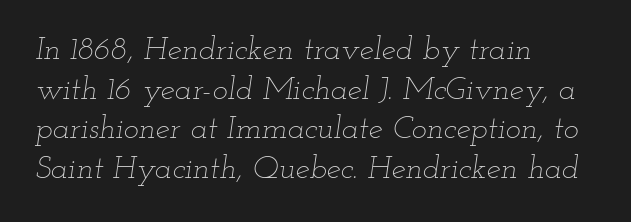
The image shows 32 px thin, wide type, italic (leaning right); set left-aligned, line spacing 1.24x, normal letter spacing, not underlined; low stroke contrast and a small x-height.
